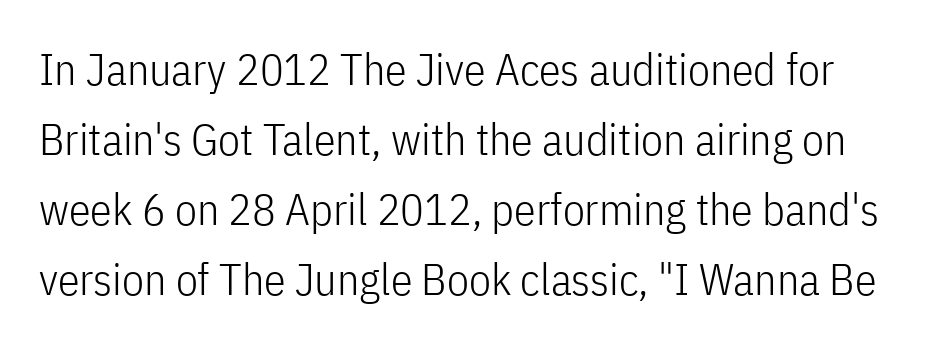
{"serif": "no", "italic": "no", "bold": "no", "weight": "light", "width": "condensed", "stroke_contrast": "low", "x_height": "medium", "monospaced": "no", "underline": "no", "line_spacing": "normal", "line_spacing_ratio": 1.59, "letter_spacing": "normal", "letter_spacing_em": 0.0, "glyph_px": 44}
